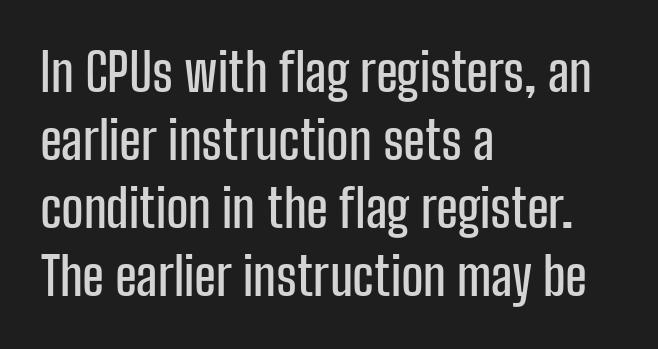
Posture: straight, roman, zero tilt. You could not count columns in this text — the font is proportionally spaced. This rendering leaves character spacing at its baseline value. Rule under the text: the space is simply empty. Does the leading feel generous? No, just average. You can tell from the bare stems that sans-serif type was used.
